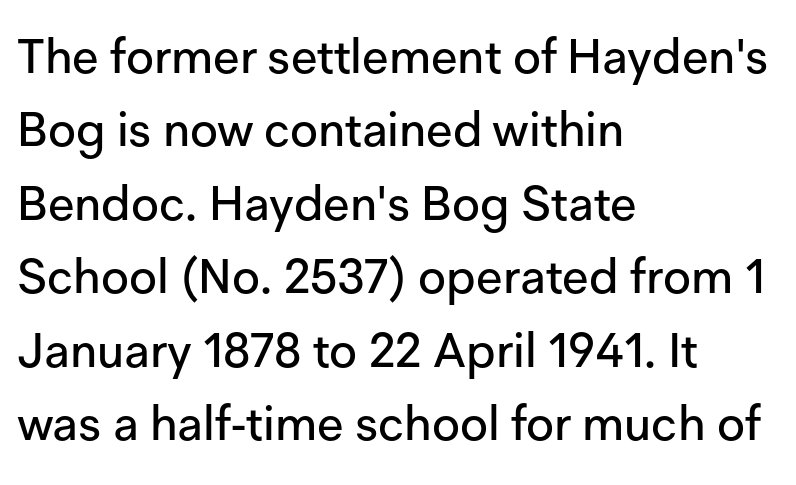
Q: Is the text italic (slanted)? A: No, it is upright.
Q: Is the typeface a serif or a sans-serif typeface? A: Sans-serif.
Q: Is the text underlined? A: No.
Q: How is the paragraph aligned? A: Left-aligned.
Q: Is the spacing between letters normal or unusually wide? A: Normal.
Q: Is the spacing between lines tight, normal or loose? A: Normal.
Q: Width (condensed, normal, or wide)? A: Normal.
Q: Stroke contrast? A: Low.
Q: x-height? A: Medium.
Q: Monospaced? A: No.
